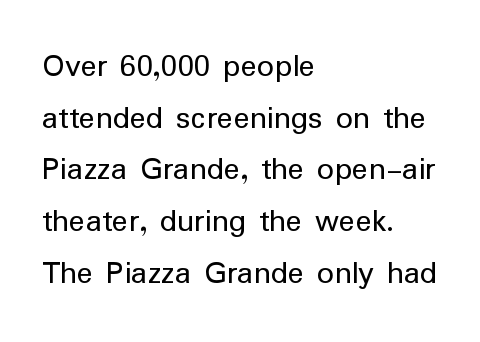
{"serif": "no", "italic": "no", "bold": "no", "weight": "regular", "width": "normal", "stroke_contrast": "low", "x_height": "medium", "monospaced": "no", "underline": "no", "align": "left", "line_spacing": "normal", "line_spacing_ratio": 1.52, "letter_spacing": "normal", "letter_spacing_em": 0.0, "glyph_px": 34}
